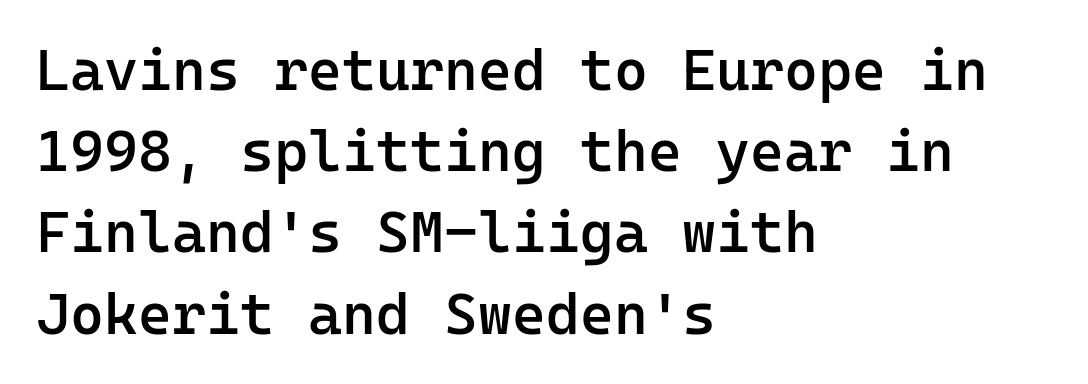
{"serif": "no", "italic": "no", "bold": "semi", "weight": "semibold", "width": "normal", "stroke_contrast": "low", "x_height": "medium", "monospaced": "yes", "underline": "no", "align": "left", "line_spacing": "normal", "line_spacing_ratio": 1.4, "letter_spacing": "normal", "letter_spacing_em": 0.0, "glyph_px": 58}
